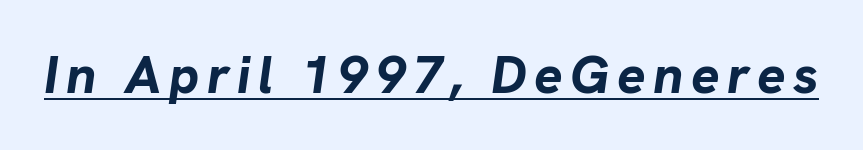
Proportional: the letters do not fall into vertical columns. The strokes are fattened all the way to bold. Notice how a bar underscores the lettering throughout. The rendering applies a slant to the glyphs.
